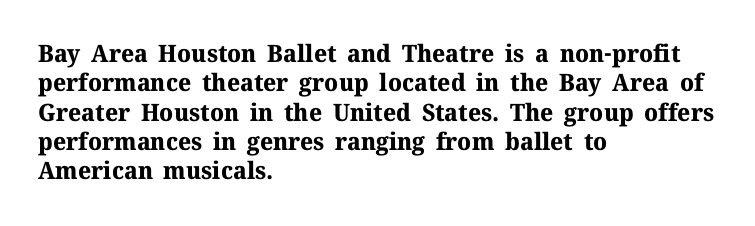
The image shows 24 px bold type, upright; set left-aligned, line spacing 1.22x, normal letter spacing, not underlined.
